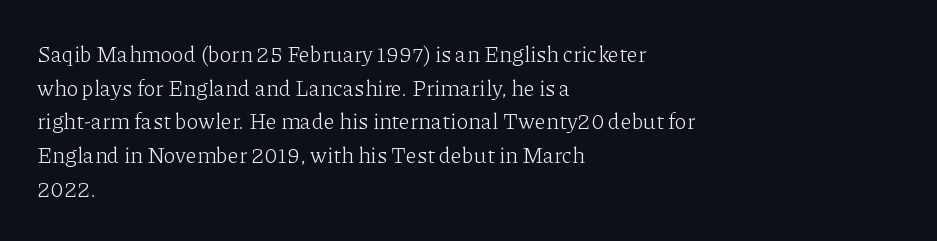
The image shows 22 px text type, upright; set left-aligned, normal line spacing (1.53x), normal letter spacing, not underlined.
